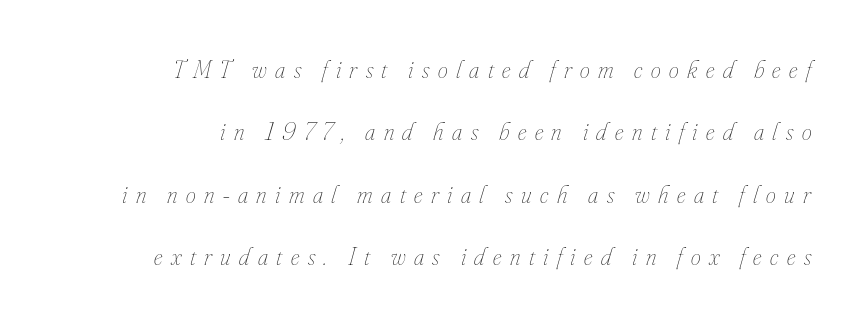
You could only call the tracking loose — the letters float apart. How would I describe the line gaps? Wide and relaxed. Type without underlining. Italic: yes, the glyphs are oblique.
